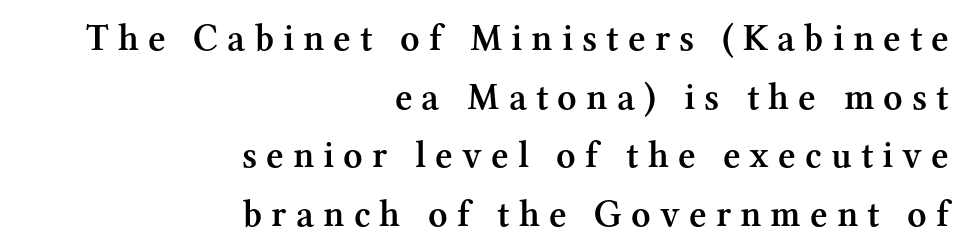
Q: Is the text bold? A: Semi-bold.
Q: Is the text italic (slanted)? A: No, it is upright.
Q: Is the typeface a serif or a sans-serif typeface? A: Serif.
Q: Is the text underlined? A: No.
Q: How is the paragraph aligned? A: Right-aligned.
Q: Is the spacing between letters normal or unusually wide? A: Unusually wide.
Q: Is the spacing between lines tight, normal or loose? A: Normal.
Q: Width (condensed, normal, or wide)? A: Normal.
Q: Stroke contrast? A: Medium.
Q: x-height? A: Medium.
Q: Monospaced? A: No.
